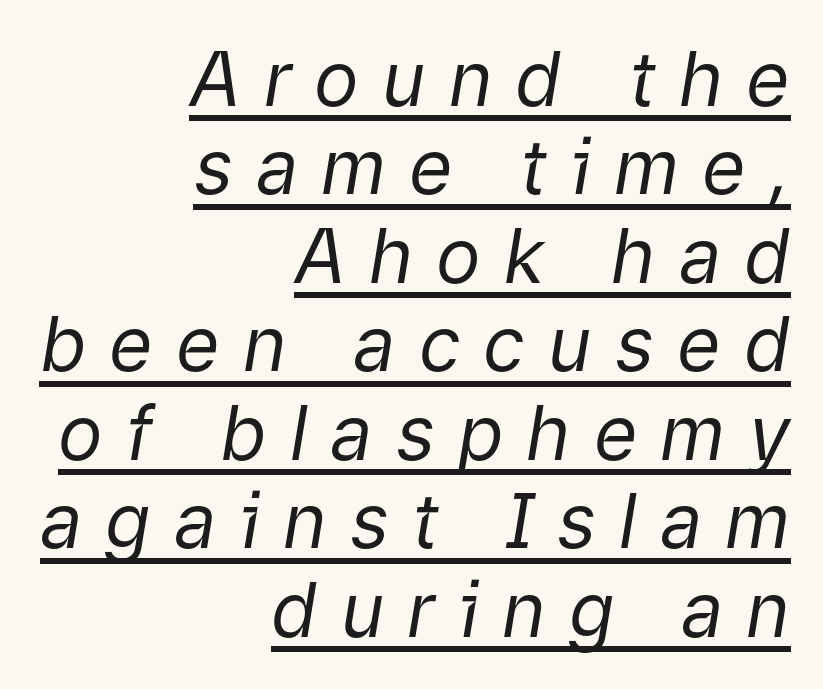
{"italic": "yes", "lean": "right", "slant_degrees": 9, "bold": "no", "weight": "regular", "width": "normal", "stroke_contrast": "low", "x_height": "medium", "monospaced": "no", "underline": "yes", "align": "right", "line_spacing_ratio": 1.18, "letter_spacing": "wide", "letter_spacing_em": 0.31, "glyph_px": 75}
